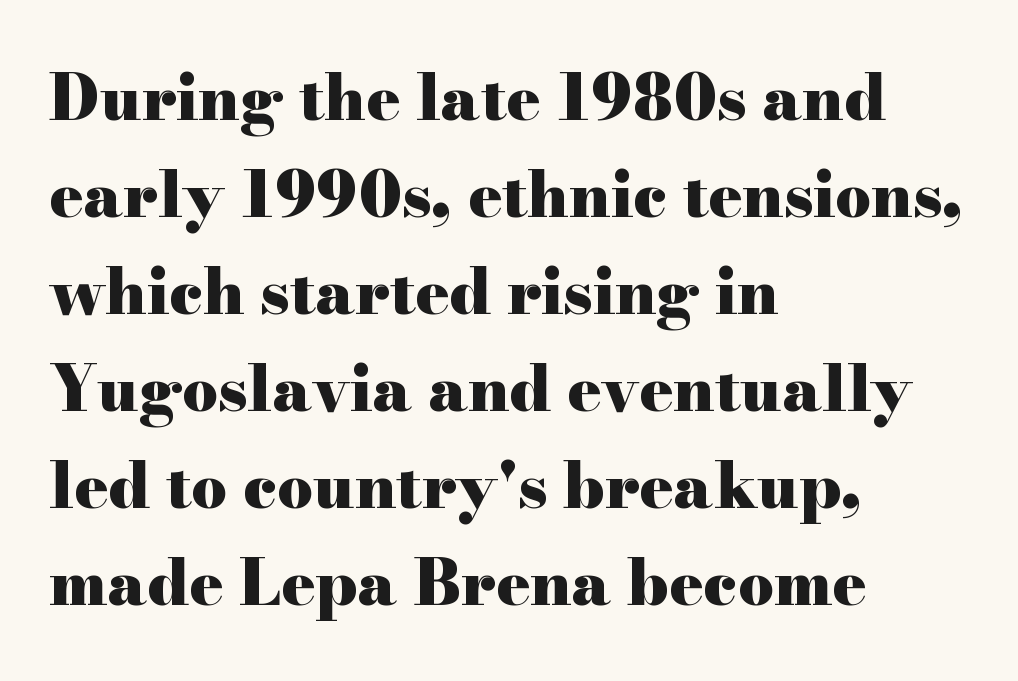
The image shows 63 px heavy, wide serif type, upright; set left-aligned, normal line spacing (1.54x), normal letter spacing, not underlined; high stroke contrast and a small x-height.
